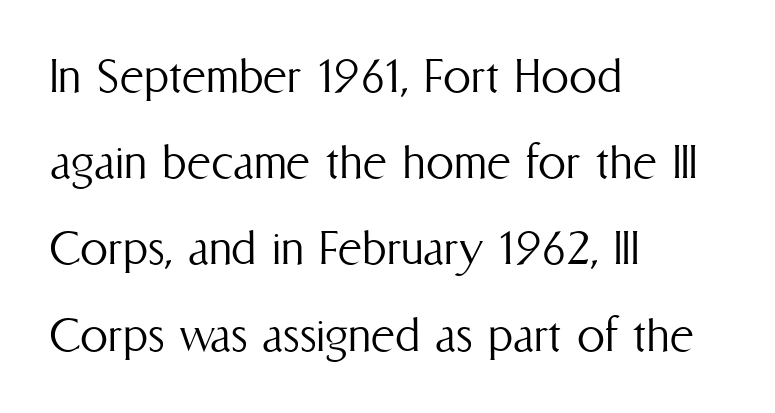
{"italic": "no", "bold": "no", "weight": "light", "width": "condensed", "stroke_contrast": "medium", "x_height": "medium", "monospaced": "no", "underline": "no", "align": "left", "line_spacing": "normal", "line_spacing_ratio": 1.54, "letter_spacing": "normal", "letter_spacing_em": 0.0, "glyph_px": 56}
